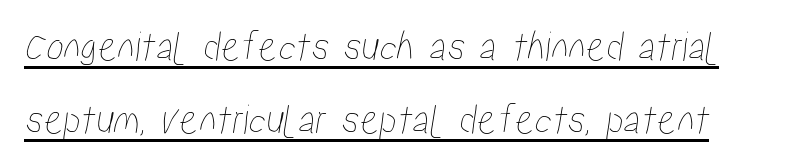
{"width": "condensed", "stroke_contrast": "low", "x_height": "medium", "monospaced": "no", "underline": "yes", "line_spacing": "normal", "line_spacing_ratio": 1.67, "letter_spacing": "normal", "letter_spacing_em": 0.0, "glyph_px": 44}
